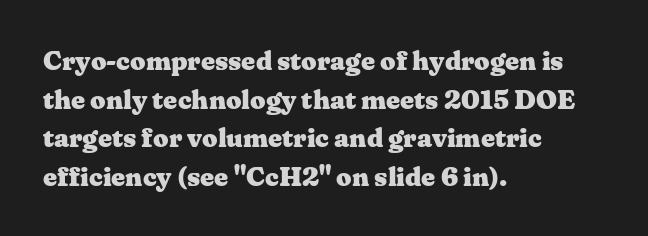
Q: Is the text bold? A: Yes.
Q: Is the text italic (slanted)? A: No, it is upright.
Q: Is the text underlined? A: No.
Q: How is the paragraph aligned? A: Left-aligned.
Q: Is the spacing between letters normal or unusually wide? A: Normal.
Q: Is the spacing between lines tight, normal or loose? A: Normal.
